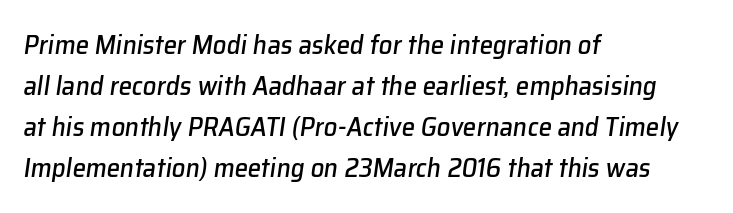
{"italic": "yes", "lean": "right", "slant_degrees": 8, "underline": "no", "align": "left", "line_spacing": "normal", "line_spacing_ratio": 1.52, "letter_spacing": "normal", "letter_spacing_em": 0.0, "glyph_px": 27}
